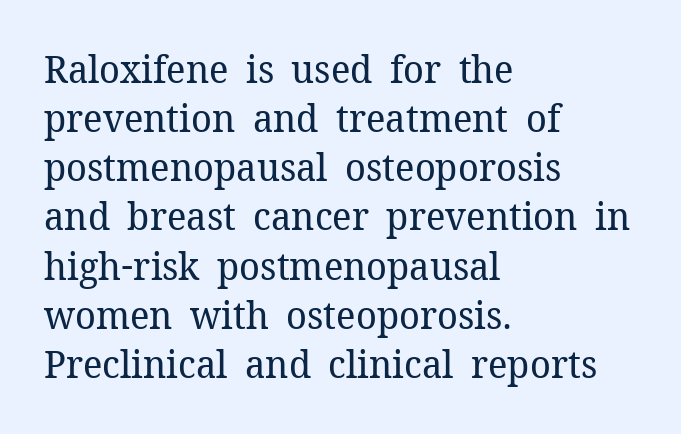
The image shows 39 px regular-weight serif type, upright; set left-aligned, normal line spacing (1.26x), normal letter spacing, not underlined; low stroke contrast and a medium x-height.
